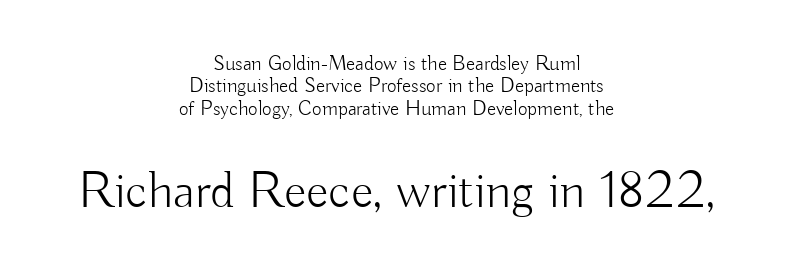
The image shows 52 px light sans-serif type, upright; set centered, tight line spacing (1.07x), normal letter spacing, not underlined; the second (bottom) block is 2.48x larger; low stroke contrast and a small x-height.
